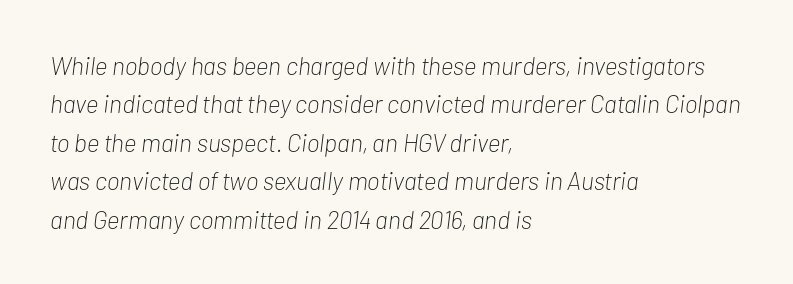
How would I describe the line gaps? Plain and ordinary. Any mark beneath the type? The region is blank. Caption: standard tracking, unaltered. Letters have the restrained weight of plain body copy at most.
